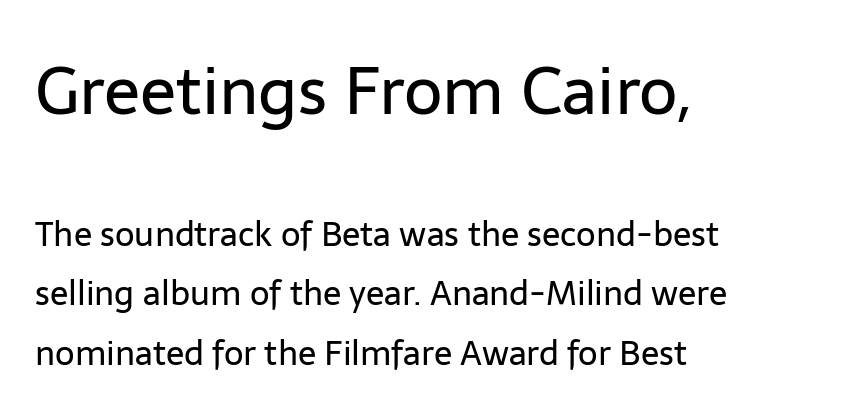
The image shows 67 px regular-weight sans-serif type, upright; set left-aligned, line spacing 1.75x, normal letter spacing, not underlined; the first (top) block is 1.97x larger; low stroke contrast and a medium x-height.
